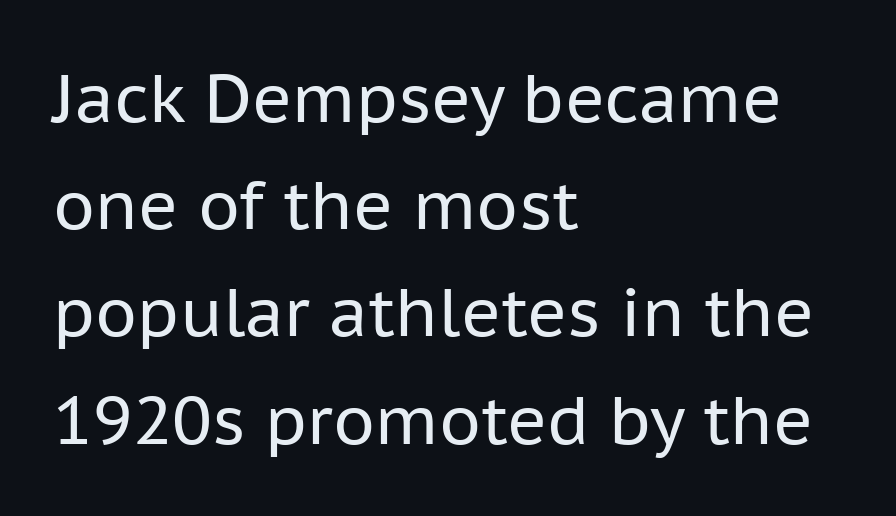
The image shows 67 px regular-weight sans-serif type, upright; set left-aligned, normal line spacing (1.6x), normal letter spacing, not underlined; low stroke contrast and a medium x-height.
